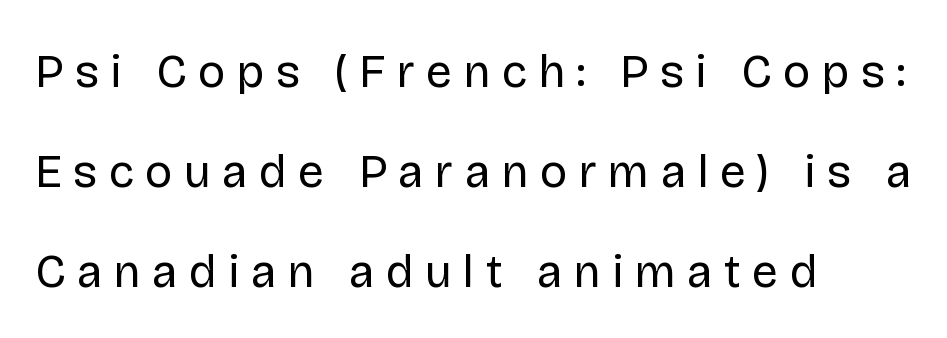
The text block is weighted toward the left margin, trailing off unevenly rightward. Regarding leading, the lines here are spaced well apart. The passage shown is typed in a proportional face where columns would drift. Summary of weight: not heavy and not bold. Unmarked baselines from the first word to the last.
